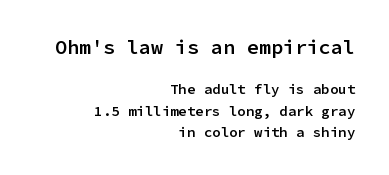
The image shows 20 px text type, upright; set right-aligned, normal line spacing (1.52x), normal letter spacing, not underlined; the first (top) block is 1.43x larger.
